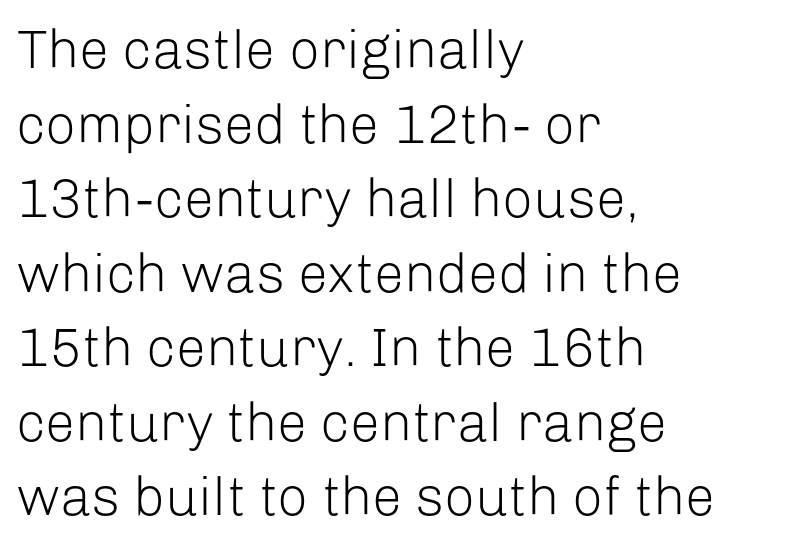
The image shows 54 px light sans-serif type, upright; set left-aligned, normal line spacing (1.38x), normal letter spacing, not underlined; low stroke contrast and a medium x-height.
